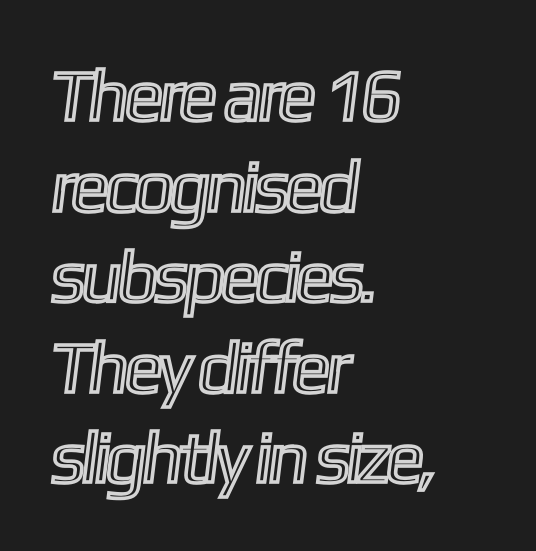
The image shows 73 px condensed type; set left-aligned, line spacing 1.24x, normal letter spacing, not underlined; a medium x-height.
